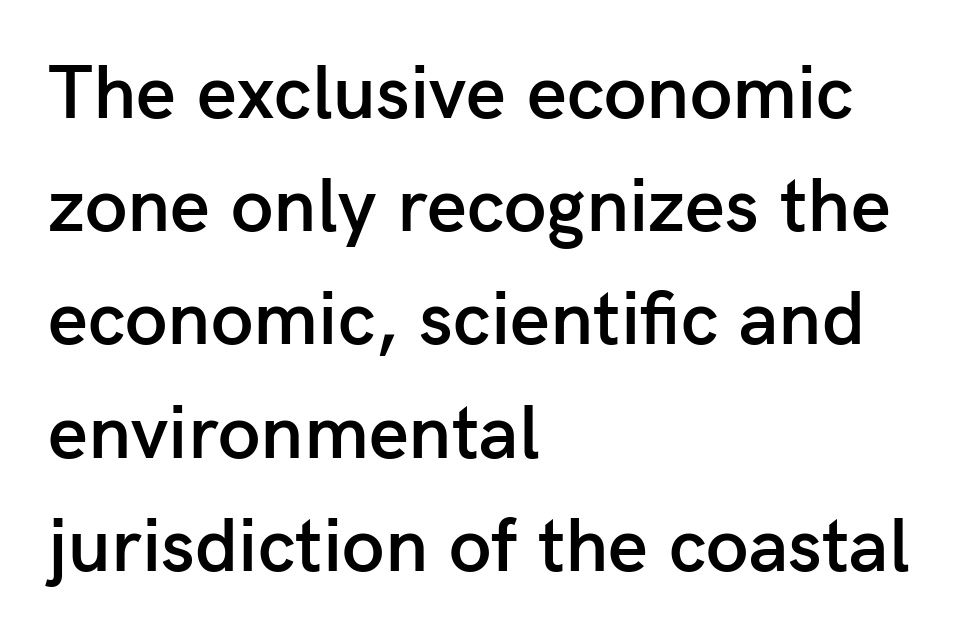
The image shows 77 px semibold sans-serif type, upright; set left-aligned, normal line spacing (1.47x), normal letter spacing, not underlined; low stroke contrast and a medium x-height.
